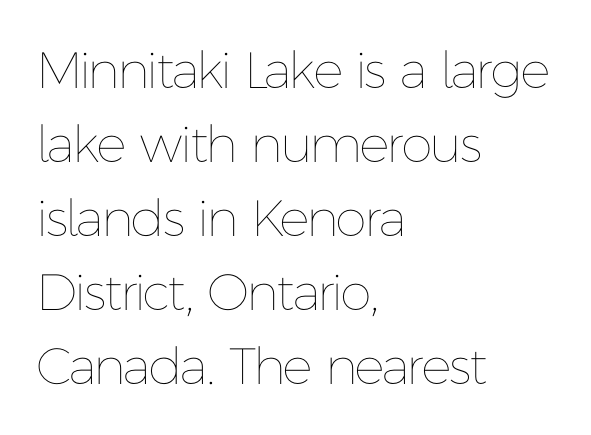
{"italic": "no", "bold": "no", "weight": "thin", "width": "normal", "stroke_contrast": "low", "x_height": "medium", "monospaced": "no", "underline": "no", "align": "left", "line_spacing": "normal", "line_spacing_ratio": 1.45, "letter_spacing": "normal", "letter_spacing_em": 0.0, "glyph_px": 51}
